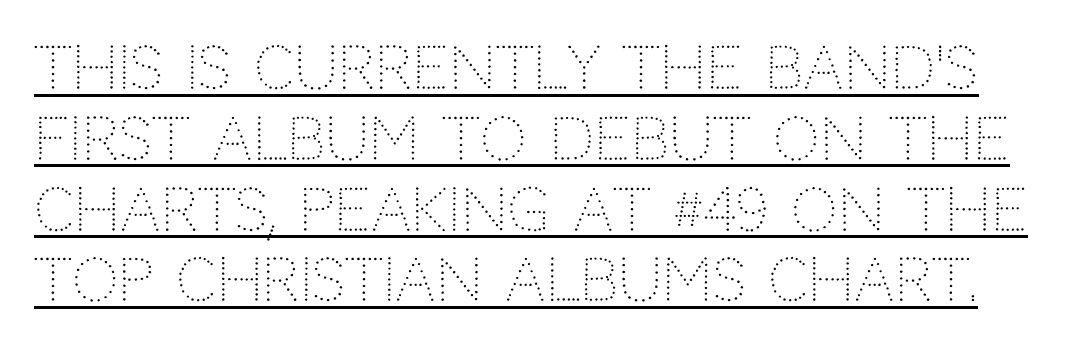
The image shows 58 px light sans-serif type, upright; set line spacing 1.22x, normal letter spacing, underlined; low stroke contrast and a large x-height.
